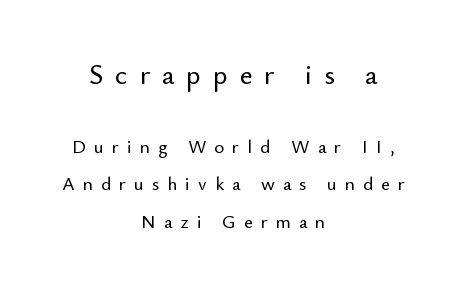
The image shows 28 px sans-serif type, upright; set centered, loose line spacing (1.98x), unusually wide letter spacing (+0.42 em), not underlined; the first (top) block is 1.47x larger; low stroke contrast and a small x-height.
